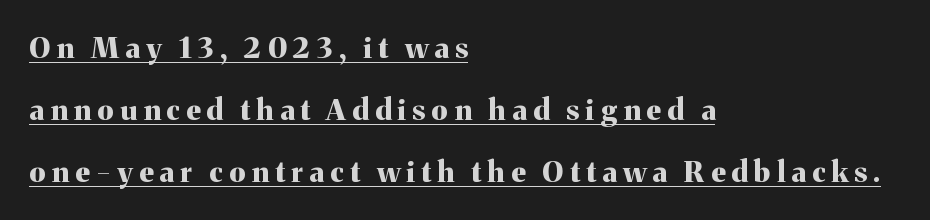
{"serif": "yes", "italic": "no", "bold": "yes", "weight": "bold", "width": "normal", "stroke_contrast": "medium", "x_height": "medium", "monospaced": "no", "underline": "yes", "align": "left", "line_spacing": "loose", "line_spacing_ratio": 2.14, "letter_spacing": "wide", "letter_spacing_em": 0.22, "glyph_px": 29}
